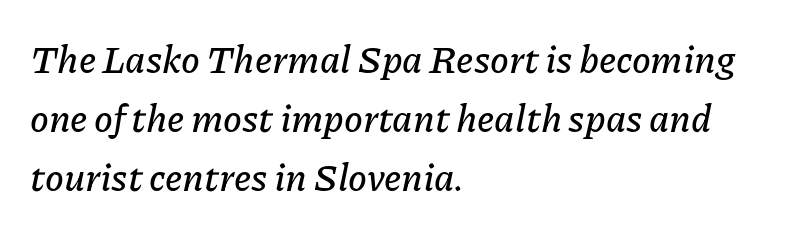
{"italic": "yes", "lean": "right", "slant_degrees": 11, "width": "normal", "stroke_contrast": "low", "x_height": "medium", "monospaced": "no", "underline": "no", "align": "left", "line_spacing": "normal", "line_spacing_ratio": 1.55, "letter_spacing": "normal", "letter_spacing_em": 0.0, "glyph_px": 38}
